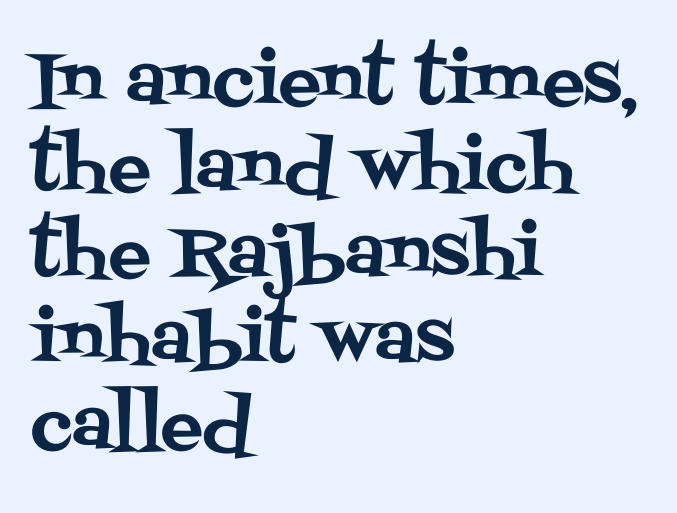
The image shows 71 px serif type, upright; set left-aligned, line spacing 1.21x, normal letter spacing, not underlined; medium stroke contrast and a large x-height.
